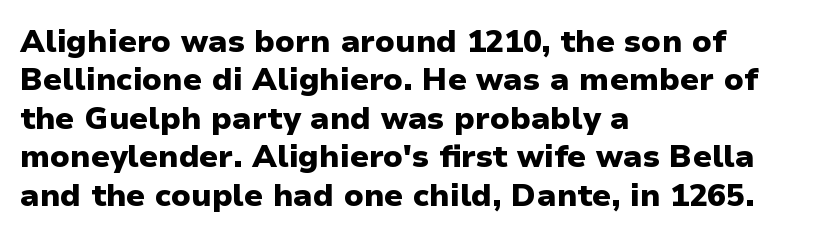
This sample is left-justified, so line endings fall wherever the words run out. Each row of text sits above clean, open space. Words appear dense and cohesive because spacing is normal. These words are printed bold, with thick strokes throughout. Italic: no, the glyphs are upright roman. To sum up the face: it is a sans, with no serifs.
